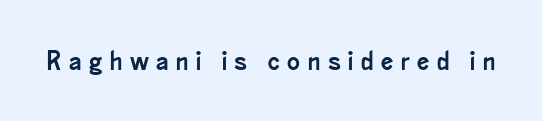
No word sits above an underline. Inter-character spacing is expanded well beyond the font's built-in metrics. Does the lettering tilt? It doesn't — this is upright.
